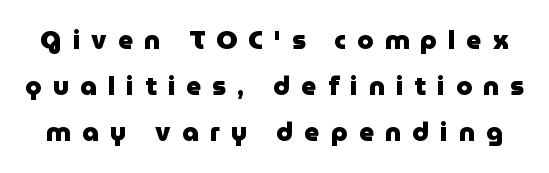
Q: Is the text bold? A: Yes.
Q: Is the text italic (slanted)? A: No, it is upright.
Q: Is the text underlined? A: No.
Q: Is the spacing between letters normal or unusually wide? A: Unusually wide.
